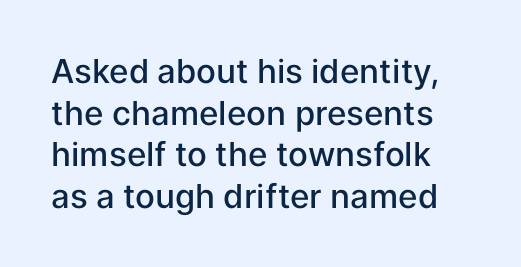
The image shows 33 px semibold sans-serif type, upright; set normal line spacing (1.26x), normal letter spacing, not underlined; low stroke contrast and a medium x-height.
